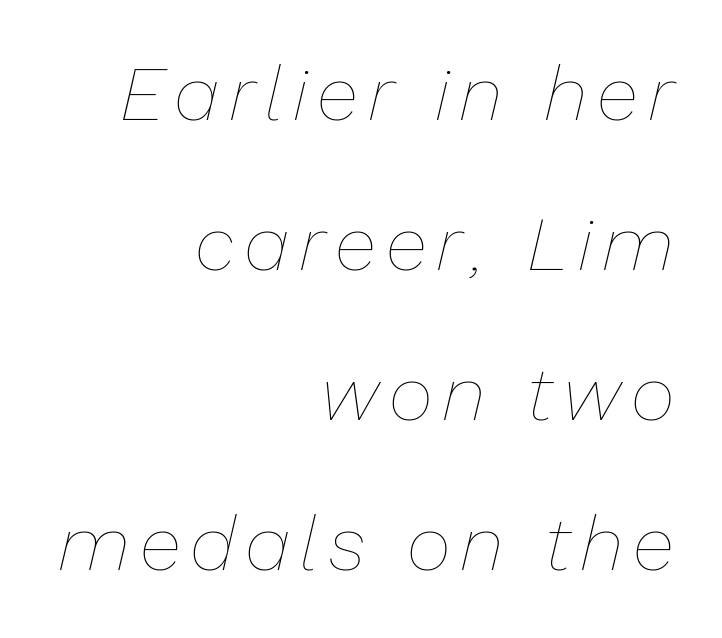
The image shows 77 px thin type, italic (leaning right); set right-aligned, loose line spacing (1.95x), not underlined; low stroke contrast and a medium x-height.
